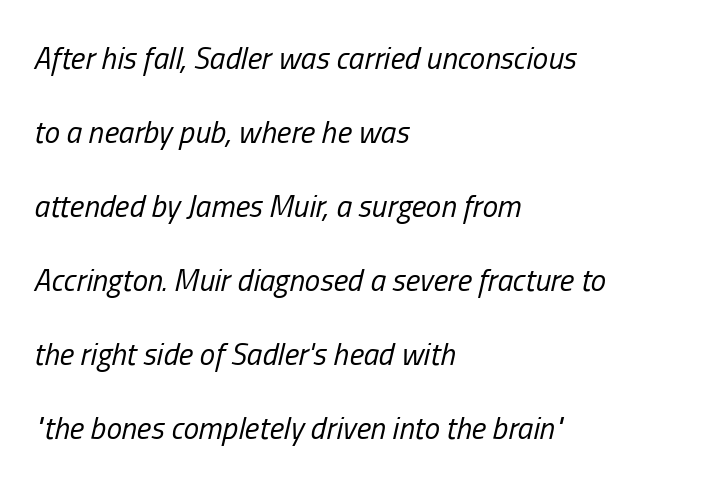
{"italic": "yes", "lean": "right", "slant_degrees": 13, "bold": "no", "weight": "regular", "width": "condensed", "stroke_contrast": "low", "x_height": "medium", "monospaced": "no", "underline": "no", "align": "left", "line_spacing": "loose", "line_spacing_ratio": 2.39, "letter_spacing": "normal", "letter_spacing_em": 0.0, "glyph_px": 31}
